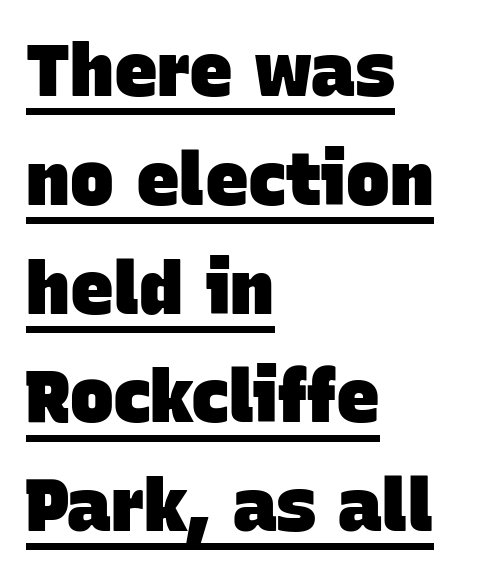
The sample has been set heavy, in full bold. You could call the tracking neutral — neither tight nor loose. In terms of leading, this rendering sits right in the middle. Decoration check: the copy is underlined.
